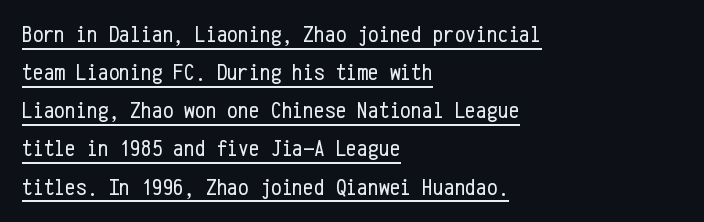
The image shows 24 px text type, upright; set left-aligned, normal line spacing (1.59x), normal letter spacing, underlined.
